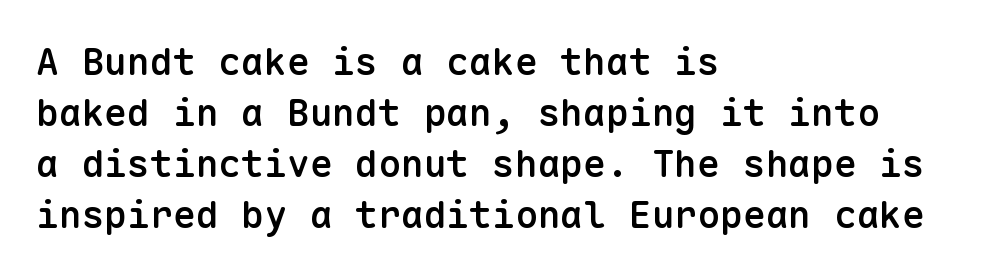
Q: Is the text bold? A: Semi-bold.
Q: Is the text italic (slanted)? A: No, it is upright.
Q: Is the typeface a serif or a sans-serif typeface? A: Sans-serif.
Q: Is the text underlined? A: No.
Q: How is the paragraph aligned? A: Left-aligned.
Q: Is the spacing between letters normal or unusually wide? A: Normal.
Q: Is the spacing between lines tight, normal or loose? A: Normal.
Q: Width (condensed, normal, or wide)? A: Normal.
Q: Stroke contrast? A: Low.
Q: x-height? A: Medium.
Q: Monospaced? A: Yes.
